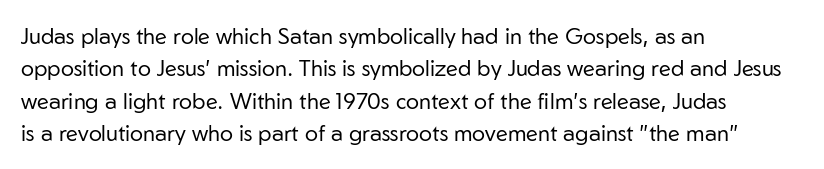
{"italic": "no", "bold": "no", "underline": "no", "align": "left", "line_spacing": "normal", "line_spacing_ratio": 1.47, "letter_spacing": "normal", "letter_spacing_em": 0.0, "glyph_px": 22}
